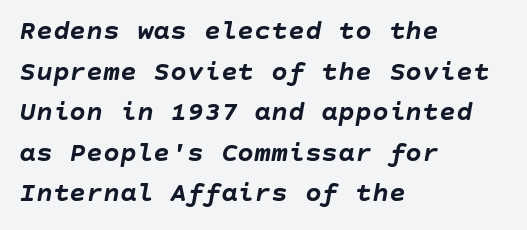
Q: Is the text bold? A: Yes.
Q: Is the text italic (slanted)? A: Yes, it leans right by about 10 degrees.
Q: Is the text underlined? A: No.
Q: How is the paragraph aligned? A: Left-aligned.
Q: Is the spacing between letters normal or unusually wide? A: Normal.
Q: Is the spacing between lines tight, normal or loose? A: Normal.
Q: Width (condensed, normal, or wide)? A: Normal.
Q: Stroke contrast? A: Low.
Q: x-height? A: Large.
